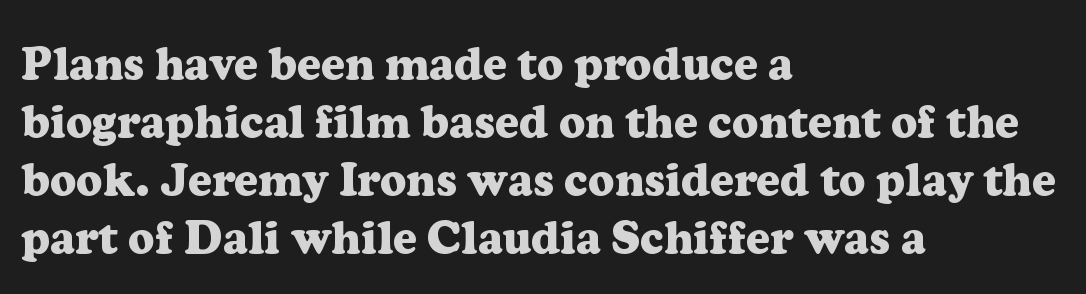
{"serif": "yes", "italic": "no", "bold": "yes", "weight": "heavy", "width": "normal", "stroke_contrast": "low", "x_height": "medium", "monospaced": "no", "underline": "no", "align": "left", "line_spacing": "normal", "line_spacing_ratio": 1.26, "letter_spacing": "normal", "letter_spacing_em": 0.0, "glyph_px": 46}
